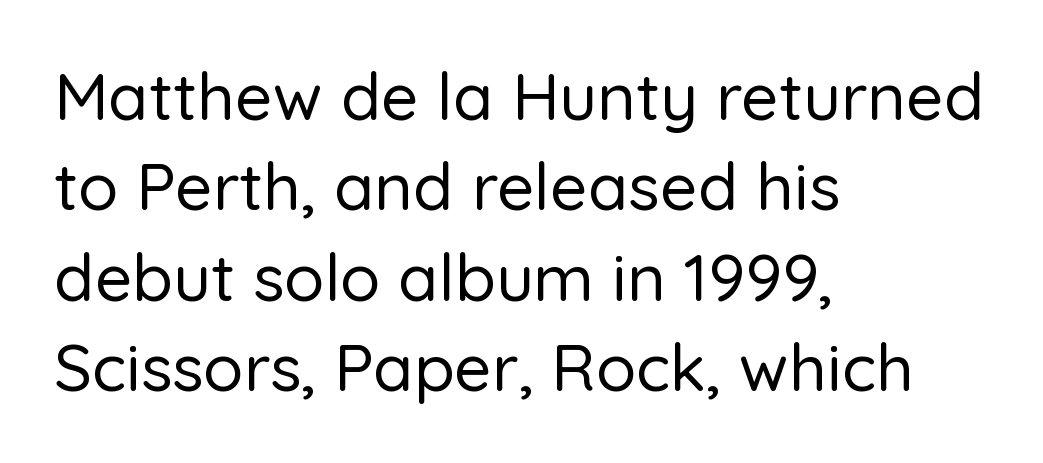
The image shows 66 px sans-serif type, upright; set left-aligned, normal line spacing (1.37x), normal letter spacing, not underlined; low stroke contrast and a medium x-height.
